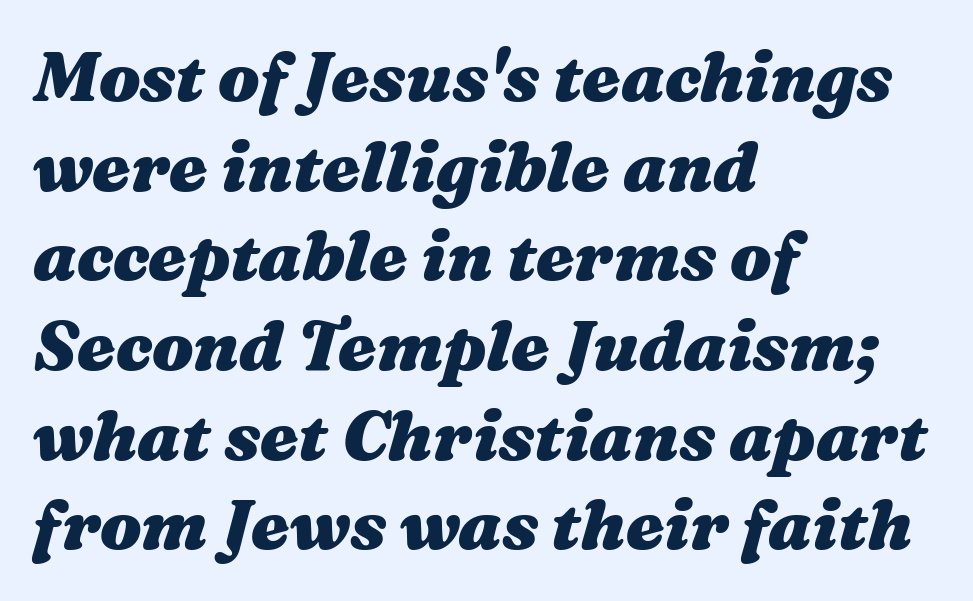
Beneath every word, the page is bare. A classic flush-left, rag-right setting is used for this passage. Students, observe: this is what conventionally led text looks like. The lettering tilts uniformly, giving the passage an italic look.
